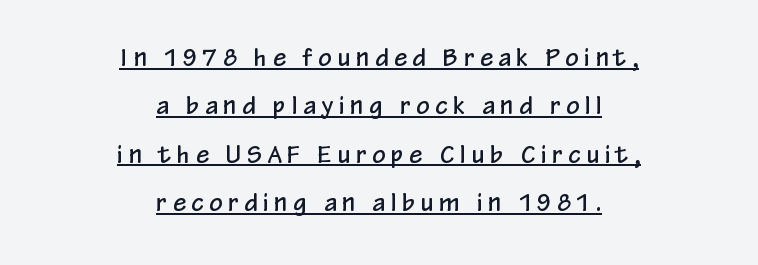
Posture: straight, roman, zero tilt. Each word looks stretched out because of the extra space between its letters. Caption: multi-line text, centered on the measure. The block of text is sparse from top to bottom, with ample space between rows. Underline: present.
